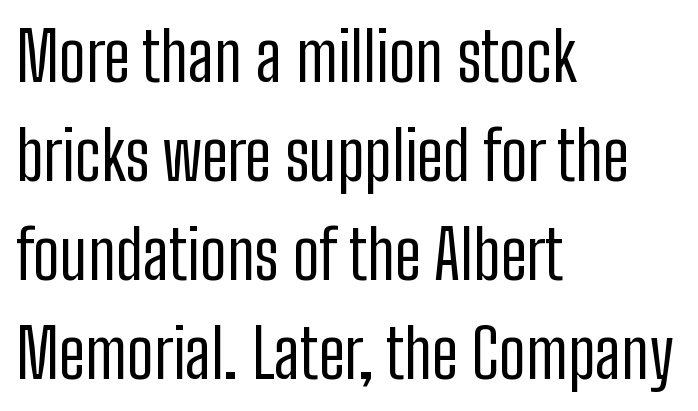
The foot of each line stays bare and open. The lettering stays uniformly vertical, giving the passage a roman look. Notice how descenders clear the ascenders below comfortably — that's standard leading. Line beginnings align vertically; line endings do not. Weight: in the light-to-regular range. Each letter keeps its own natural width here, so spacing adapts to shape.
